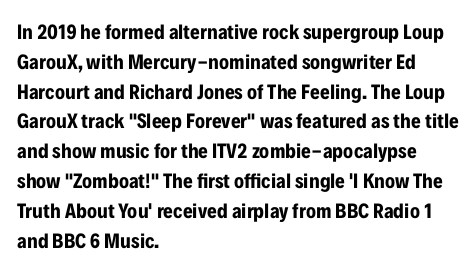
The image shows 21 px bold type, upright; set left-aligned, normal line spacing (1.42x), normal letter spacing, not underlined.
